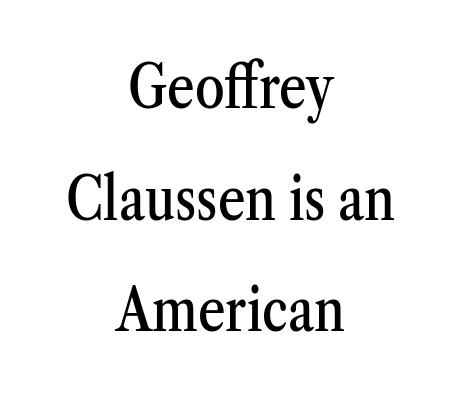
The image shows 60 px condensed serif type, upright; set centered, line spacing 1.86x, normal letter spacing, not underlined; medium stroke contrast and a medium x-height.
